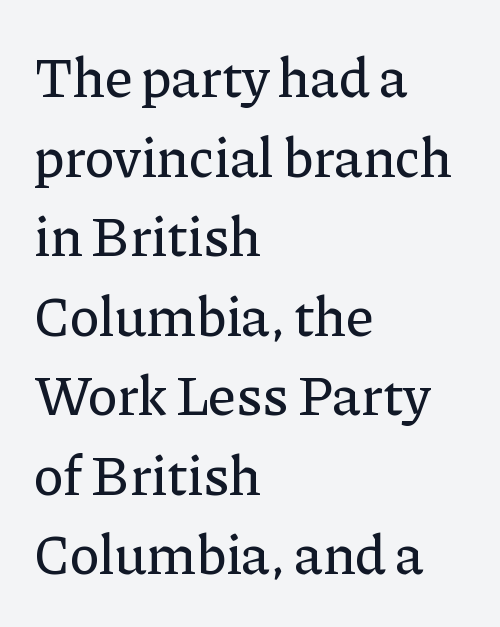
{"serif": "yes", "italic": "no", "width": "normal", "stroke_contrast": "low", "x_height": "medium", "monospaced": "no", "underline": "no", "align": "left", "line_spacing": "normal", "line_spacing_ratio": 1.42, "letter_spacing": "normal", "letter_spacing_em": 0.0, "glyph_px": 56}
